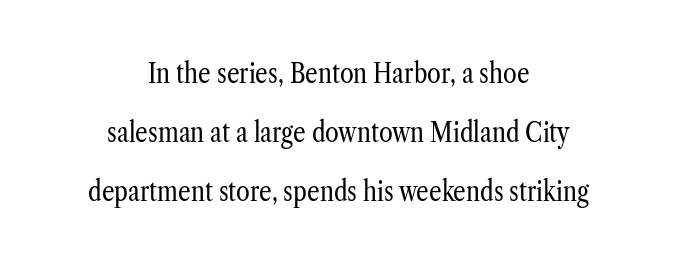
{"serif": "yes", "italic": "no", "bold": "no", "weight": "regular", "width": "condensed", "stroke_contrast": "low", "x_height": "medium", "monospaced": "no", "underline": "no", "align": "center", "line_spacing": "loose", "line_spacing_ratio": 2.11, "letter_spacing": "normal", "letter_spacing_em": 0.0, "glyph_px": 28}
